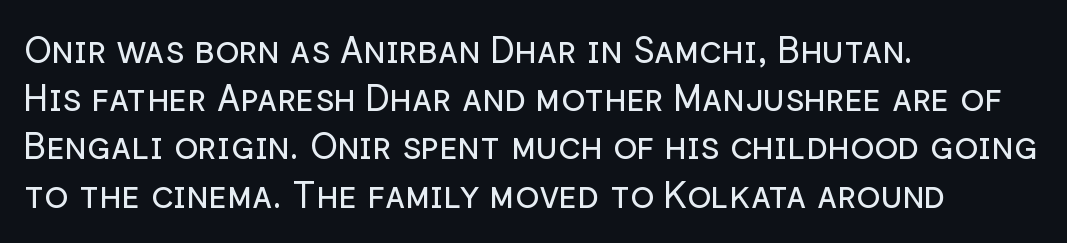
{"serif": "no", "italic": "no", "bold": "no", "weight": "regular", "width": "normal", "stroke_contrast": "low", "x_height": "medium", "monospaced": "no", "underline": "no", "align": "left", "line_spacing": "normal", "line_spacing_ratio": 1.34, "letter_spacing": "normal", "letter_spacing_em": 0.0, "glyph_px": 36}
